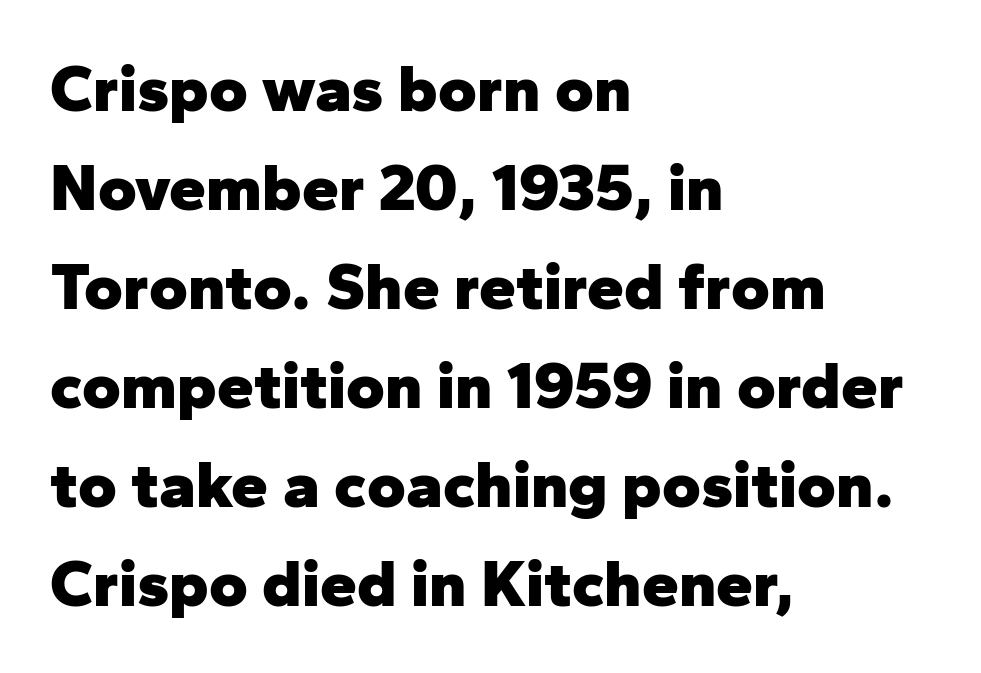
Q: Is the text bold? A: Yes.
Q: Is the text italic (slanted)? A: No, it is upright.
Q: Is the typeface a serif or a sans-serif typeface? A: Sans-serif.
Q: Is the text underlined? A: No.
Q: How is the paragraph aligned? A: Left-aligned.
Q: Is the spacing between letters normal or unusually wide? A: Normal.
Q: Is the spacing between lines tight, normal or loose? A: Normal.
Q: Width (condensed, normal, or wide)? A: Normal.
Q: Stroke contrast? A: Low.
Q: x-height? A: Medium.
Q: Monospaced? A: No.
